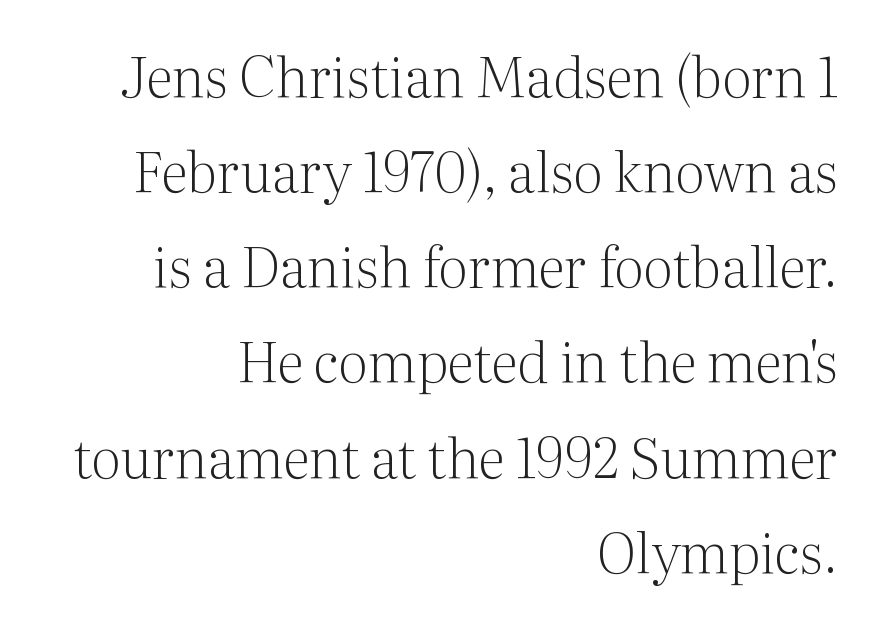
The image shows 55 px light serif type, upright; set right-aligned, line spacing 1.73x, normal letter spacing, not underlined; medium stroke contrast and a medium x-height.
